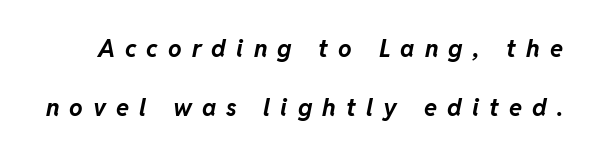
Decoration check: the copy has no underline. The vertical gap from one line to the next is large. Notice how the stems are inclined rather than vertical — that's the hallmark of italics. Is the letter spacing exaggerated? Yes — the characters are pushed far apart.
